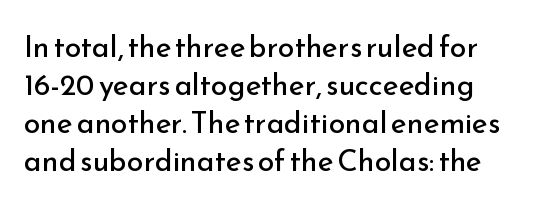
Students, observe: this is what conventionally led text looks like. The weight tops out at a normal text grade. Classification — sans serif. A roman cut, with each character standing at attention. Honestly, the letter spacing is just normal — you wouldn't notice it. Letters rest on an invisible, unmarked baseline.
